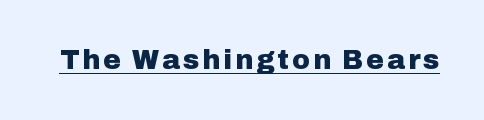
The image shows 27 px bold type, upright; set underlined.
